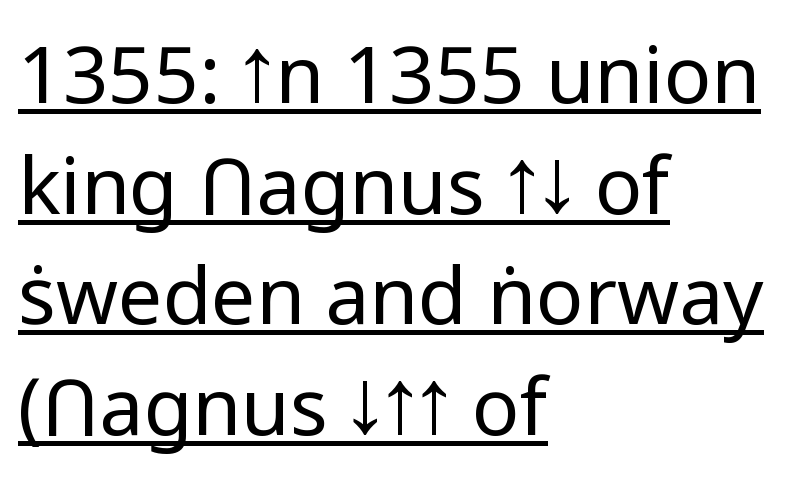
Leading matches the norm, producing a regular column. Underline: present. No letter is thick-stroked: the sample isn't bold. This rendering leaves character spacing at its baseline value. You could not count columns in this text — the font is proportionally spaced.
